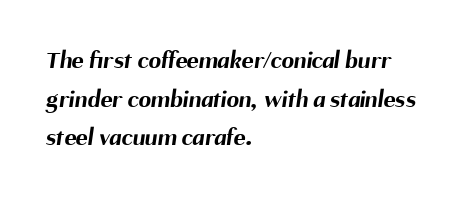
The ragged edge is on the right, which tells us the setting is flush left. Any mark beneath the type? The region is blank. The letters sit at their default tracking, neither squeezed nor spread. The face used here has the dense, thick strokes of a bold. Interline gaps are of average width in this sample.
